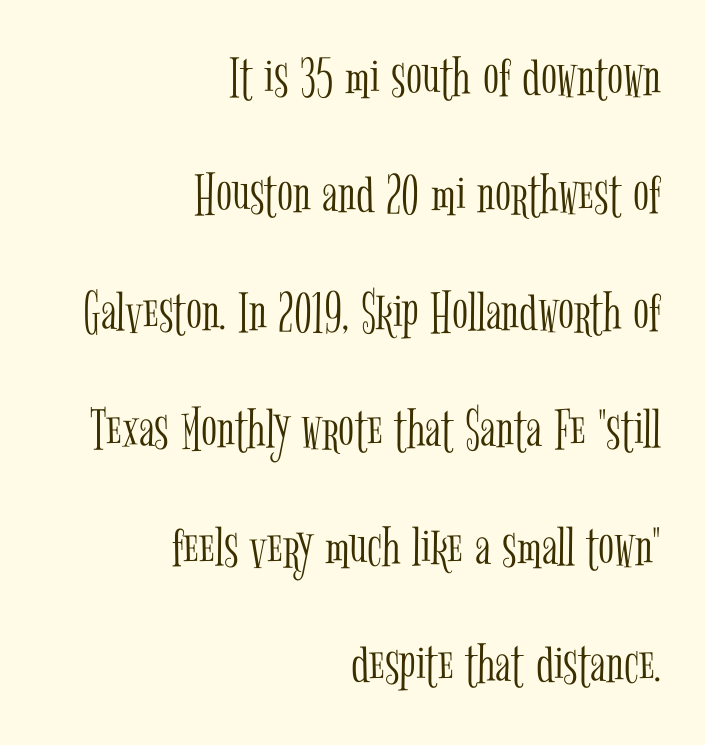
The image shows 59 px light, condensed serif type, upright; set right-aligned, loose line spacing (1.99x), normal letter spacing, not underlined; low stroke contrast and a medium x-height.
